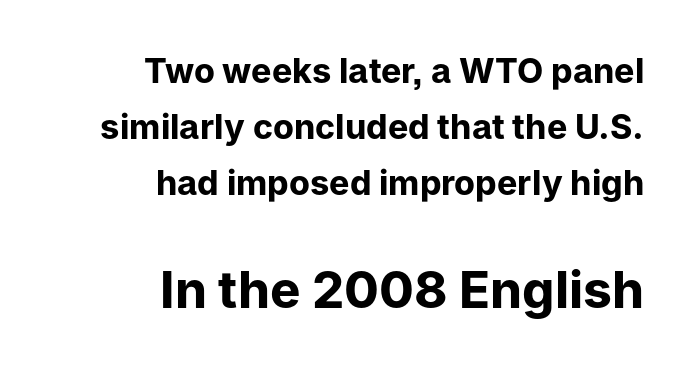
Q: Is the text bold? A: Yes.
Q: Is the text italic (slanted)? A: No, it is upright.
Q: Is the typeface a serif or a sans-serif typeface? A: Sans-serif.
Q: Is the text underlined? A: No.
Q: How is the paragraph aligned? A: Right-aligned.
Q: Is the spacing between letters normal or unusually wide? A: Normal.
Q: Is the spacing between lines tight, normal or loose? A: Normal.
Q: Which block of text is set in a larger size, the first (top) or the second (bottom)? A: The second (bottom) one.
Q: Width (condensed, normal, or wide)? A: Normal.
Q: Stroke contrast? A: Low.
Q: x-height? A: Medium.
Q: Monospaced? A: No.
